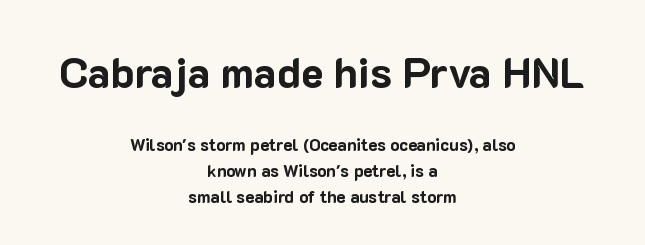
{"serif": "no", "italic": "no", "bold": "yes", "weight": "bold", "width": "normal", "stroke_contrast": "low", "x_height": "medium", "monospaced": "no", "underline": "no", "align": "center", "line_spacing": "normal", "line_spacing_ratio": 1.52, "letter_spacing": "normal", "letter_spacing_em": 0.0, "larger_block": "first", "size_ratio": 2.47, "glyph_px": 42}
